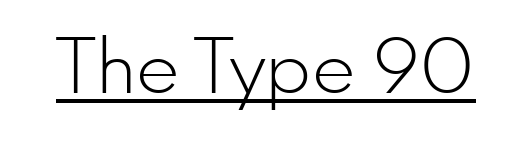
The rendering uses natural spacing where letterforms have individual widths. Weight: in the light-to-regular range. Does extra space separate the letters? No, they use regular spacing. This is the regular roman posture of the typeface.
